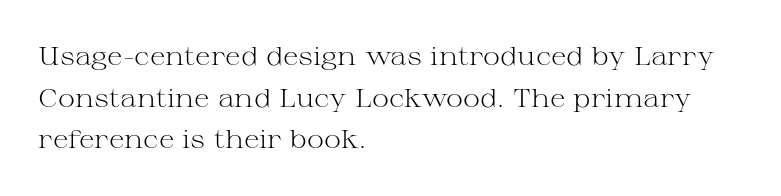
Rule under the text: the space is simply empty. One-word summary of the alignment: left. Stroke thickness stays within the range of a standard reading face or lighter. Rows of type keep a routine distance in the vertical direction. Ascenders rise straight up at ninety degrees. The tracking reads as untouched default to a designer's eye.
